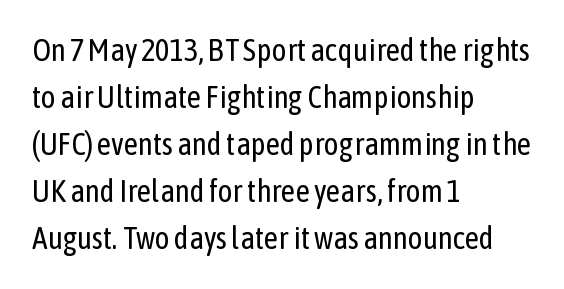
Q: Is the text bold? A: No.
Q: Is the text italic (slanted)? A: No, it is upright.
Q: Is the typeface a serif or a sans-serif typeface? A: Sans-serif.
Q: Is the text underlined? A: No.
Q: How is the paragraph aligned? A: Left-aligned.
Q: Is the spacing between letters normal or unusually wide? A: Normal.
Q: Is the spacing between lines tight, normal or loose? A: Normal.
Q: Width (condensed, normal, or wide)? A: Condensed.
Q: Stroke contrast? A: Low.
Q: x-height? A: Medium.
Q: Monospaced? A: No.
